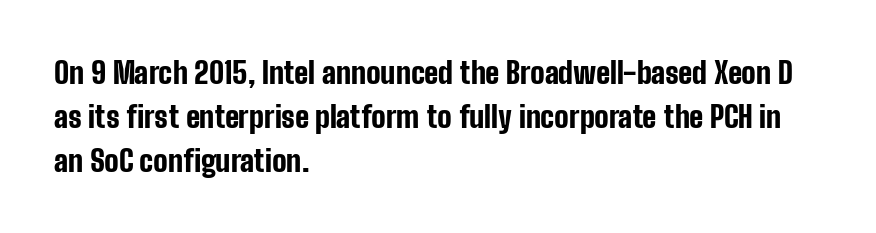
Q: Is the text bold? A: Yes.
Q: Is the text italic (slanted)? A: No, it is upright.
Q: Is the typeface a serif or a sans-serif typeface? A: Sans-serif.
Q: Is the text underlined? A: No.
Q: How is the paragraph aligned? A: Left-aligned.
Q: Is the spacing between letters normal or unusually wide? A: Normal.
Q: Is the spacing between lines tight, normal or loose? A: Normal.
Q: Width (condensed, normal, or wide)? A: Condensed.
Q: Stroke contrast? A: Low.
Q: x-height? A: Medium.
Q: Monospaced? A: No.
